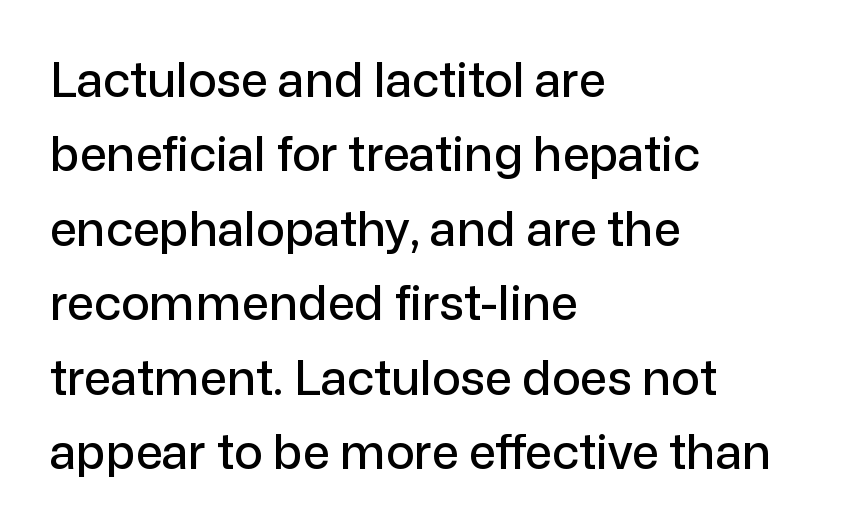
The designer left line spacing at the default. The zone under the glyphs is completely vacant. No extra tracking has been applied to these lines. I'd call this a sans setting — the letters go barefoot. A typesetter would call this proportional, since set widths differ per character. Is there any slant? The stems are plumb.
